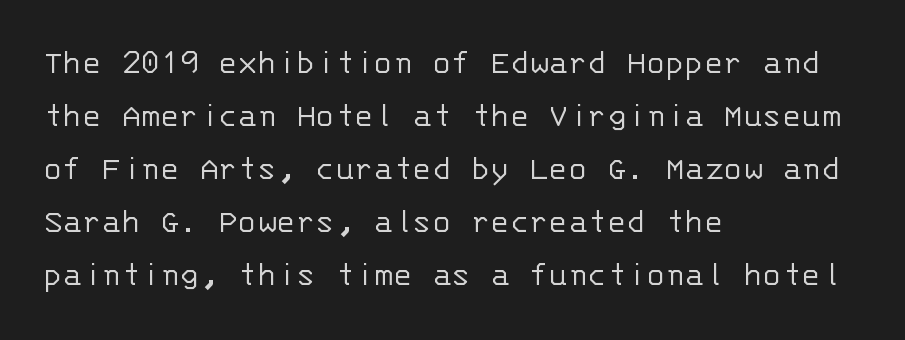
Q: Is the text bold? A: No.
Q: Is the text italic (slanted)? A: No, it is upright.
Q: Is the typeface a serif or a sans-serif typeface? A: Sans-serif.
Q: Is the text underlined? A: No.
Q: How is the paragraph aligned? A: Left-aligned.
Q: Is the spacing between letters normal or unusually wide? A: Normal.
Q: Is the spacing between lines tight, normal or loose? A: Normal.
Q: Width (condensed, normal, or wide)? A: Normal.
Q: Stroke contrast? A: Low.
Q: x-height? A: Large.
Q: Monospaced? A: Yes.
